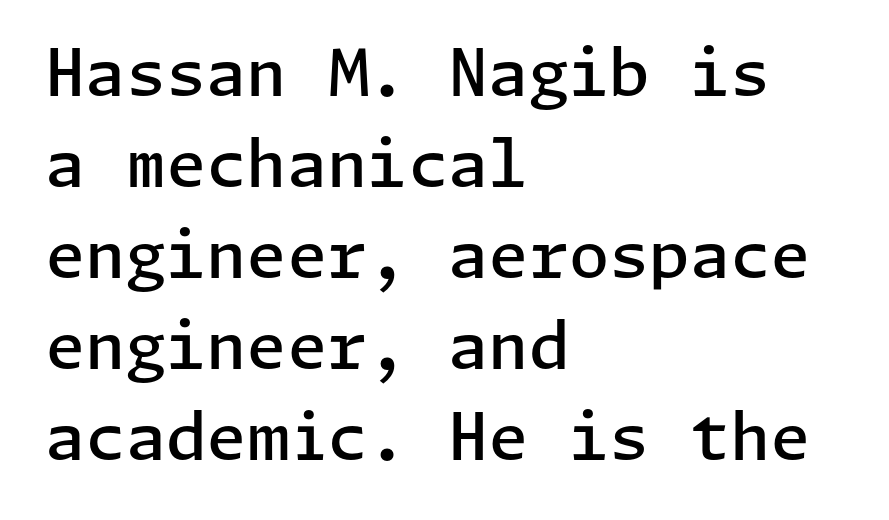
How are the letters spaced? Ordinarily, with no added tracking. This rendering features lettering with no underline. This sample keeps an unexceptional amount of space between lines. Reading down the block, your eye returns to a fixed left position each line. The letters stand straight up with perfectly vertical stems.
